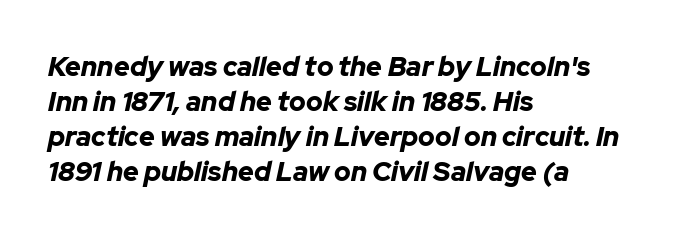
Q: Is the text bold? A: Yes.
Q: Is the text italic (slanted)? A: Yes, it leans right by about 12 degrees.
Q: Is the text underlined? A: No.
Q: How is the paragraph aligned? A: Left-aligned.
Q: Is the spacing between letters normal or unusually wide? A: Normal.
Q: Is the spacing between lines tight, normal or loose? A: Normal.
